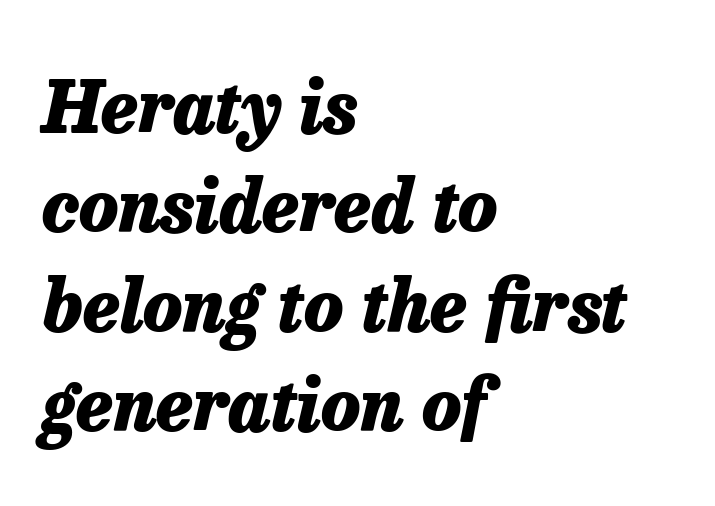
{"italic": "yes", "lean": "right", "slant_degrees": 13, "bold": "yes", "weight": "heavy", "width": "normal", "stroke_contrast": "low", "x_height": "medium", "monospaced": "no", "underline": "no", "align": "left", "line_spacing": "normal", "line_spacing_ratio": 1.38, "letter_spacing": "normal", "letter_spacing_em": 0.0, "glyph_px": 72}
